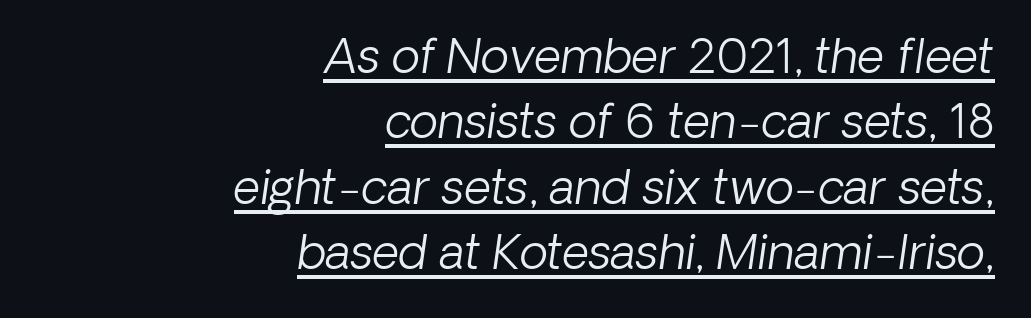
Q: Is the text bold? A: No.
Q: Is the typeface a serif or a sans-serif typeface? A: Sans-serif.
Q: Is the text underlined? A: Yes.
Q: How is the paragraph aligned? A: Right-aligned.
Q: Is the spacing between letters normal or unusually wide? A: Normal.
Q: Is the spacing between lines tight, normal or loose? A: Normal.
Q: Width (condensed, normal, or wide)? A: Normal.
Q: Stroke contrast? A: Low.
Q: x-height? A: Medium.
Q: Monospaced? A: No.
